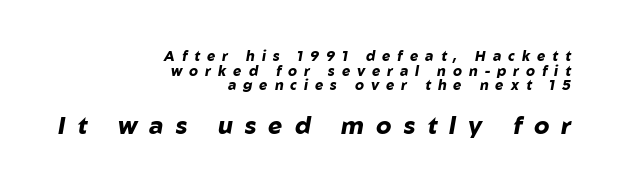
Q: Is the text bold? A: Yes.
Q: Is the text italic (slanted)? A: Yes, it leans right by about 10 degrees.
Q: Is the text underlined? A: No.
Q: How is the paragraph aligned? A: Right-aligned.
Q: Is the spacing between letters normal or unusually wide? A: Unusually wide.
Q: Is the spacing between lines tight, normal or loose? A: Tight.
Q: Which block of text is set in a larger size, the first (top) or the second (bottom)? A: The second (bottom) one.
